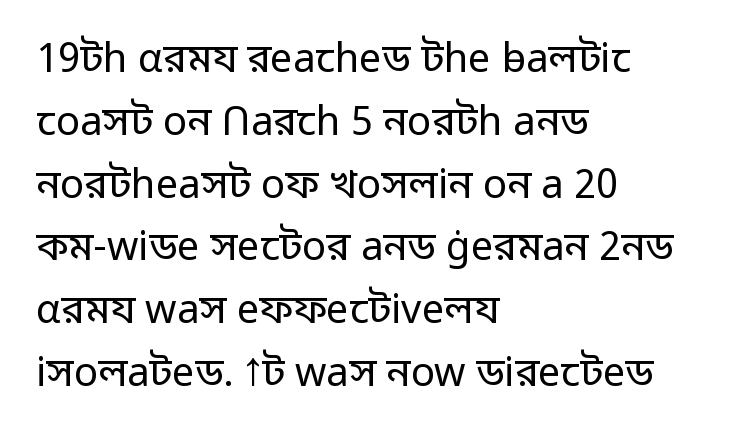
Q: Is the text bold? A: No.
Q: Is the text italic (slanted)? A: No, it is upright.
Q: Is the typeface a serif or a sans-serif typeface? A: Sans-serif.
Q: Is the text underlined? A: No.
Q: How is the paragraph aligned? A: Left-aligned.
Q: Is the spacing between letters normal or unusually wide? A: Normal.
Q: Is the spacing between lines tight, normal or loose? A: Normal.
Q: Width (condensed, normal, or wide)? A: Normal.
Q: Stroke contrast? A: Low.
Q: x-height? A: Medium.
Q: Monospaced? A: No.
